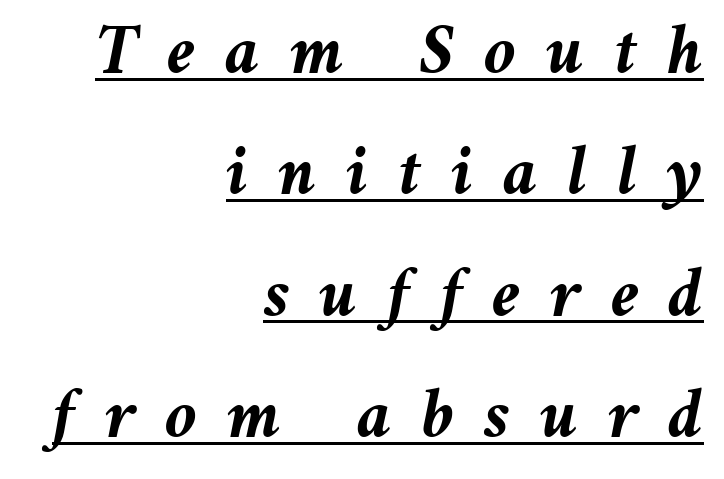
The image shows 71 px semibold type, italic (leaning right); set right-aligned, line spacing 1.71x, unusually wide letter spacing (+0.42 em), underlined; medium stroke contrast and a medium x-height.
